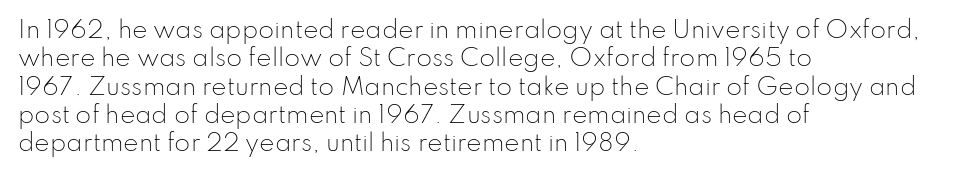
The image shows 23 px text type, upright; set left-aligned, line spacing 1.23x, normal letter spacing, not underlined.
